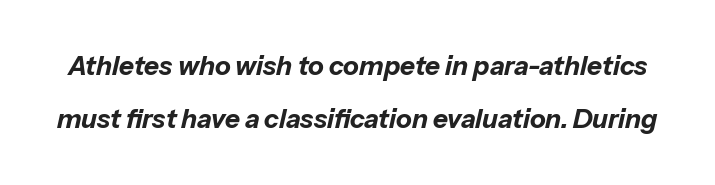
{"italic": "yes", "lean": "right", "slant_degrees": 13, "bold": "yes", "underline": "no", "line_spacing": "loose", "line_spacing_ratio": 2.05, "letter_spacing": "normal", "letter_spacing_em": 0.0, "glyph_px": 26}
